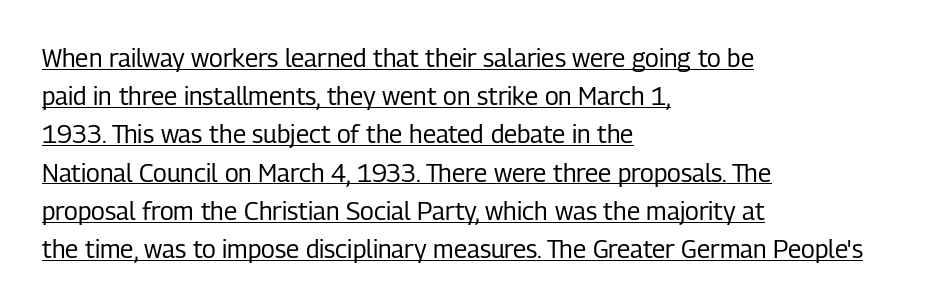
The image shows 25 px text type, upright; set left-aligned, normal line spacing (1.53x), normal letter spacing, underlined.
